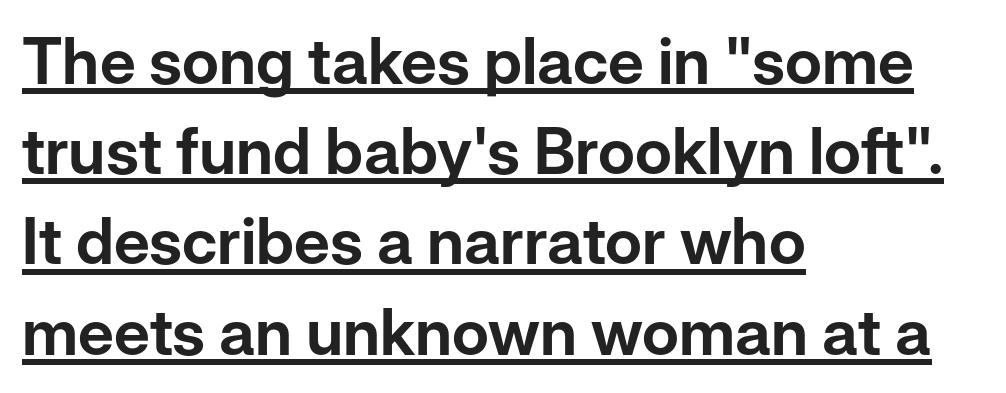
{"serif": "no", "italic": "no", "width": "normal", "stroke_contrast": "low", "x_height": "medium", "monospaced": "no", "underline": "yes", "align": "left", "line_spacing": "normal", "line_spacing_ratio": 1.41, "letter_spacing": "normal", "letter_spacing_em": 0.0, "glyph_px": 64}
